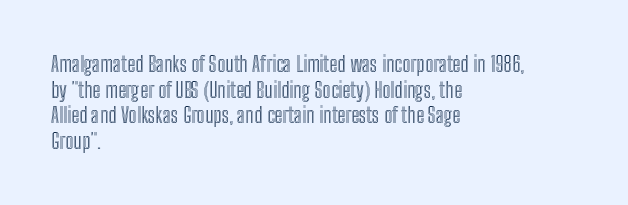
The image shows 21 px text type, upright; set left-aligned, line spacing 1.22x, normal letter spacing, not underlined.
